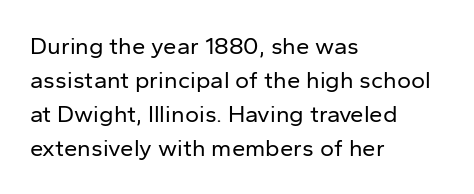
The image shows 24 px text type, upright; set left-aligned, normal line spacing (1.42x), normal letter spacing, not underlined.
